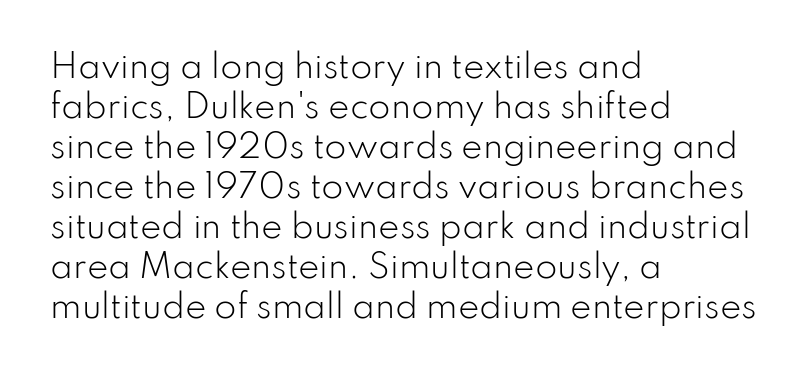
Q: Is the text bold? A: No.
Q: Is the text italic (slanted)? A: No, it is upright.
Q: Is the typeface a serif or a sans-serif typeface? A: Sans-serif.
Q: Is the text underlined? A: No.
Q: How is the paragraph aligned? A: Left-aligned.
Q: Is the spacing between letters normal or unusually wide? A: Normal.
Q: Is the spacing between lines tight, normal or loose? A: Normal.
Q: Width (condensed, normal, or wide)? A: Normal.
Q: Stroke contrast? A: Low.
Q: x-height? A: Small.
Q: Monospaced? A: No.
